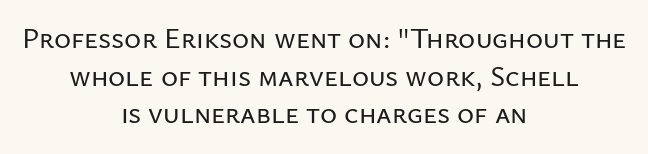
How would I describe the line gaps? Plain and ordinary. Italic? Not at all — the glyphs are vertical. Nothing sits at the stroke ends, so this counts as sans-serif. Alignment: centered.
